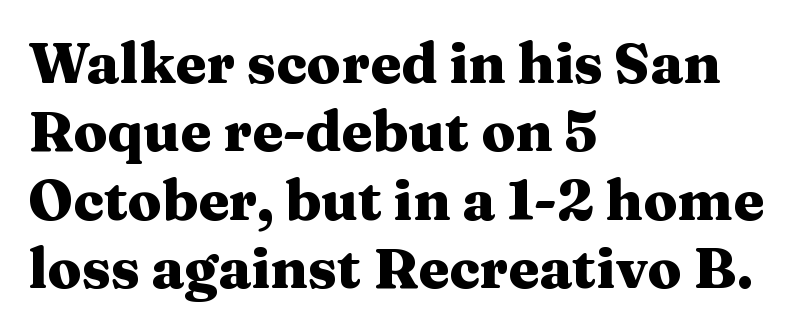
Q: Is the text bold? A: Yes.
Q: Is the text italic (slanted)? A: No, it is upright.
Q: Is the typeface a serif or a sans-serif typeface? A: Serif.
Q: Is the text underlined? A: No.
Q: How is the paragraph aligned? A: Left-aligned.
Q: Is the spacing between letters normal or unusually wide? A: Normal.
Q: Width (condensed, normal, or wide)? A: Wide.
Q: Stroke contrast? A: Medium.
Q: x-height? A: Medium.
Q: Monospaced? A: No.
